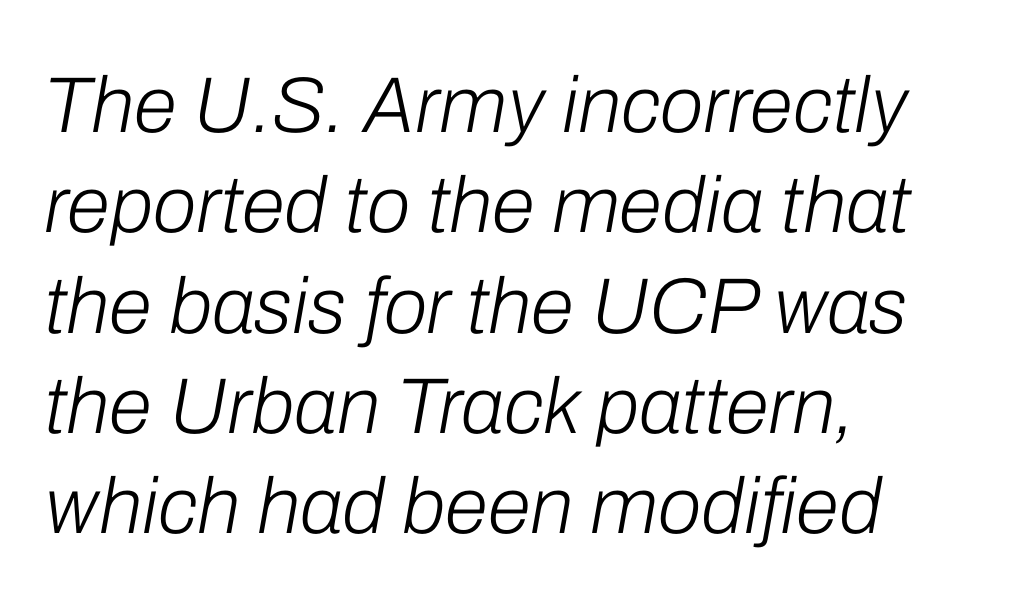
Q: Is the text bold? A: No.
Q: Is the text italic (slanted)? A: Yes, it leans right by about 10 degrees.
Q: Is the text underlined? A: No.
Q: How is the paragraph aligned? A: Left-aligned.
Q: Is the spacing between letters normal or unusually wide? A: Normal.
Q: Is the spacing between lines tight, normal or loose? A: Normal.
Q: Width (condensed, normal, or wide)? A: Normal.
Q: Stroke contrast? A: Low.
Q: x-height? A: Medium.
Q: Monospaced? A: No.
